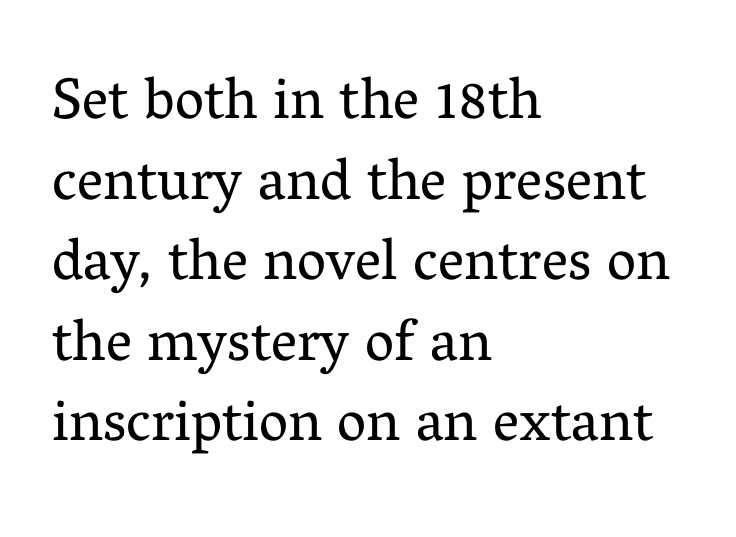
The image shows 58 px regular-weight serif type, upright; set left-aligned, normal line spacing (1.39x), normal letter spacing, not underlined; medium stroke contrast and a medium x-height.
